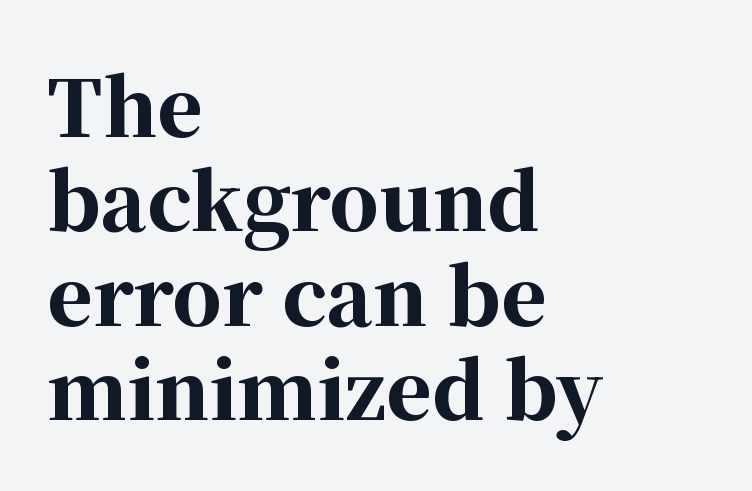
Q: Is the text bold? A: Yes.
Q: Is the text italic (slanted)? A: No, it is upright.
Q: Is the typeface a serif or a sans-serif typeface? A: Serif.
Q: Is the text underlined? A: No.
Q: How is the paragraph aligned? A: Left-aligned.
Q: Is the spacing between letters normal or unusually wide? A: Normal.
Q: Width (condensed, normal, or wide)? A: Normal.
Q: Stroke contrast? A: High.
Q: x-height? A: Medium.
Q: Monospaced? A: No.
